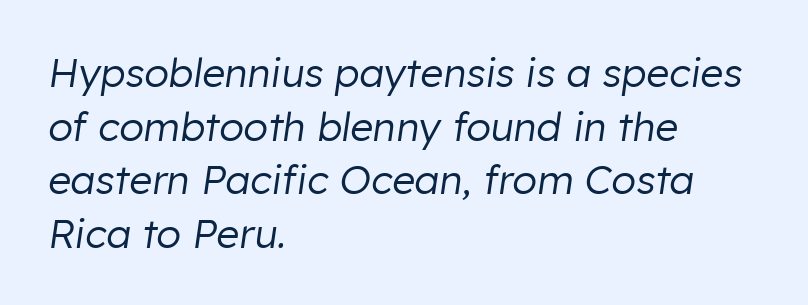
The image shows 40 px regular-weight type, italic (leaning right); set left-aligned, normal line spacing (1.34x), normal letter spacing, not underlined; low stroke contrast and a medium x-height.
